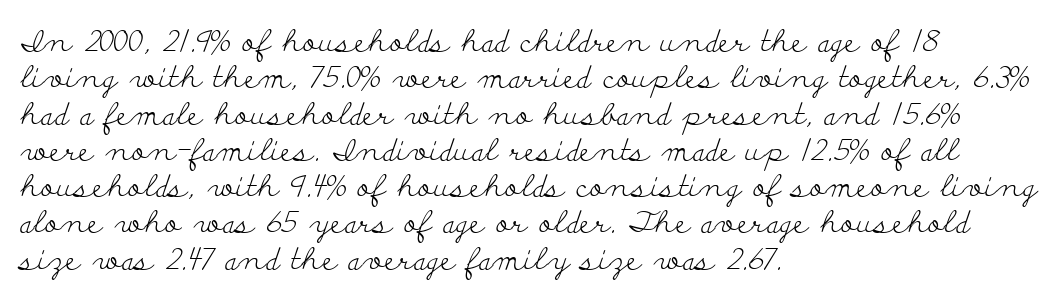
Q: Is the text bold? A: No.
Q: Is the text italic (slanted)? A: Yes.
Q: Is the typeface a serif or a sans-serif typeface? A: Serif.
Q: Is the text underlined? A: No.
Q: How is the paragraph aligned? A: Left-aligned.
Q: Is the spacing between letters normal or unusually wide? A: Normal.
Q: Width (condensed, normal, or wide)? A: Wide.
Q: Stroke contrast? A: Low.
Q: x-height? A: Small.
Q: Monospaced? A: No.
